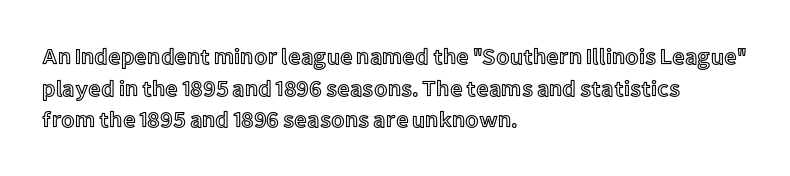
{"italic": "no", "underline": "no", "align": "left", "line_spacing": "normal", "line_spacing_ratio": 1.44, "letter_spacing": "normal", "letter_spacing_em": 0.0, "glyph_px": 22}
